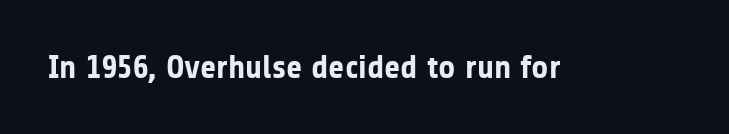
You'd pick this weight for a headline — it's a proper bold. I'd call this a sans setting — the letters go barefoot. The area under the type is left untouched. Spacing verdict: proportional, widths tailored to each character. The line texture is even and compact thanks to regular tracking. These lines were composed using upright roman letters.
